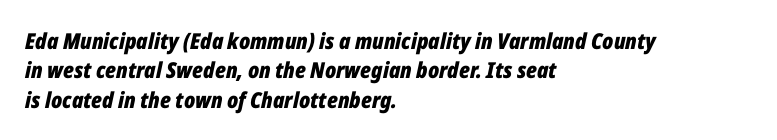
This rendering leaves character spacing at its baseline value. These lines were composed using italics. Strokes here are thick enough to call this a true bold. The area under the type is left untouched. Normally led — the rows are evenly, conventionally spaced.
